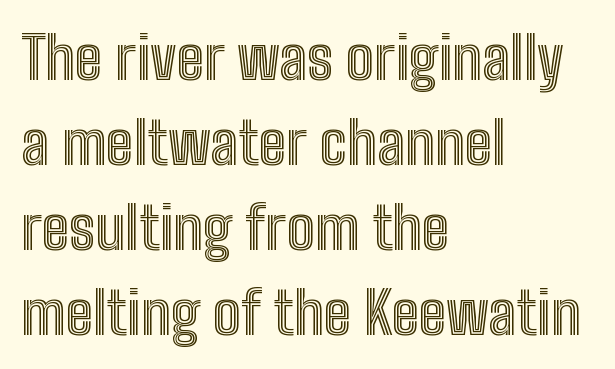
{"italic": "no", "width": "condensed", "x_height": "medium", "monospaced": "no", "underline": "no", "align": "left", "line_spacing": "normal", "line_spacing_ratio": 1.44, "letter_spacing": "normal", "letter_spacing_em": 0.0, "glyph_px": 59}
